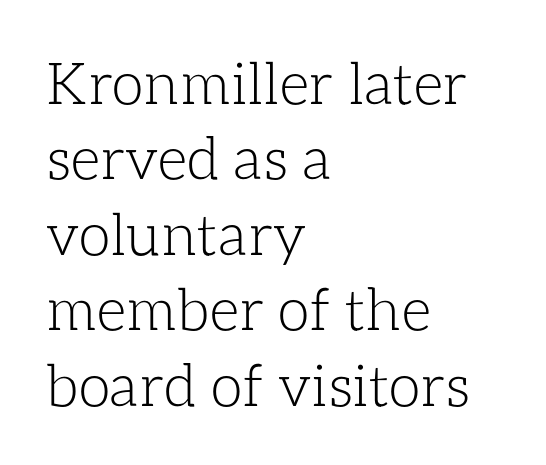
The image shows 58 px light type, upright; set left-aligned, normal line spacing (1.3x), normal letter spacing, not underlined; low stroke contrast and a medium x-height.
